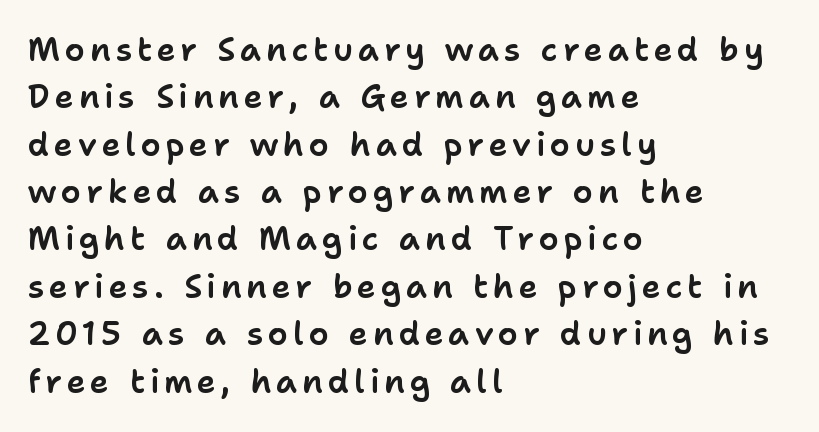
{"serif": "no", "italic": "no", "width": "normal", "stroke_contrast": "low", "x_height": "medium", "monospaced": "no", "underline": "no", "align": "left", "line_spacing": "normal", "line_spacing_ratio": 1.48, "glyph_px": 32}
